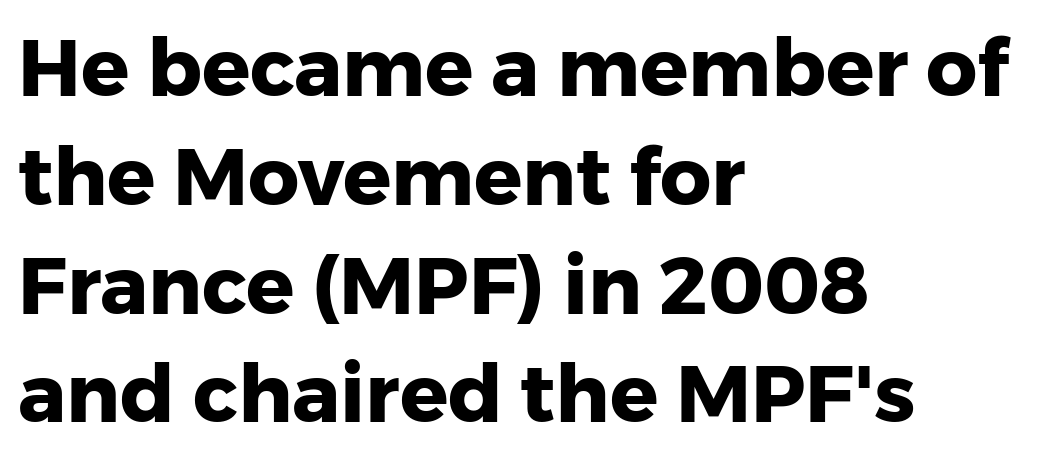
Q: Is the text bold? A: Yes.
Q: Is the text italic (slanted)? A: No, it is upright.
Q: Is the typeface a serif or a sans-serif typeface? A: Sans-serif.
Q: Is the text underlined? A: No.
Q: How is the paragraph aligned? A: Left-aligned.
Q: Is the spacing between letters normal or unusually wide? A: Normal.
Q: Is the spacing between lines tight, normal or loose? A: Normal.
Q: Width (condensed, normal, or wide)? A: Normal.
Q: Stroke contrast? A: Low.
Q: x-height? A: Medium.
Q: Monospaced? A: No.
